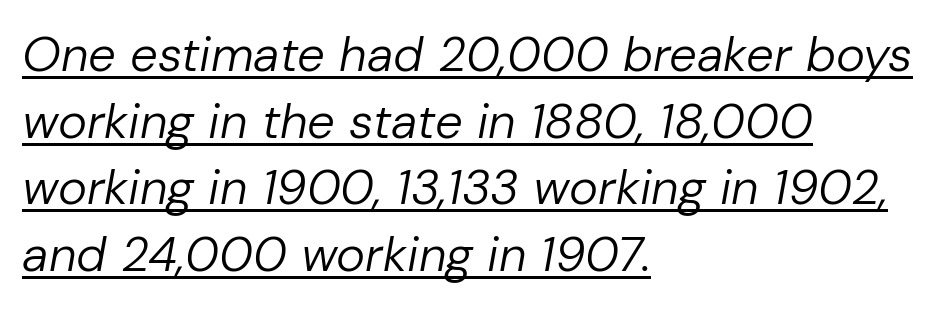
The image shows 49 px regular-weight type, italic (leaning right); set left-aligned, normal line spacing (1.36x), normal letter spacing, underlined; low stroke contrast and a medium x-height.
